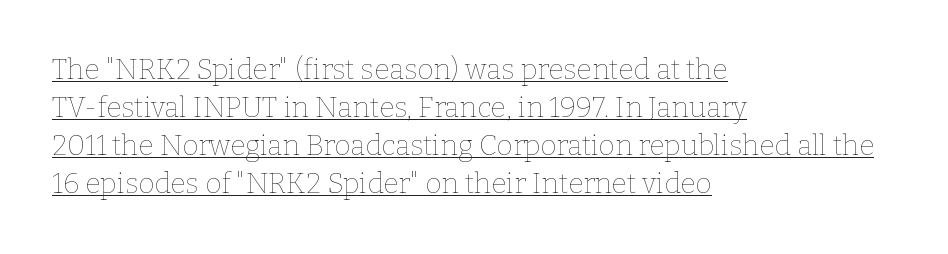
Q: Is the text bold? A: No.
Q: Is the text italic (slanted)? A: No, it is upright.
Q: Is the text underlined? A: Yes.
Q: How is the paragraph aligned? A: Left-aligned.
Q: Is the spacing between letters normal or unusually wide? A: Normal.
Q: Is the spacing between lines tight, normal or loose? A: Normal.
Q: Width (condensed, normal, or wide)? A: Normal.
Q: Stroke contrast? A: Low.
Q: x-height? A: Medium.
Q: Monospaced? A: No.
